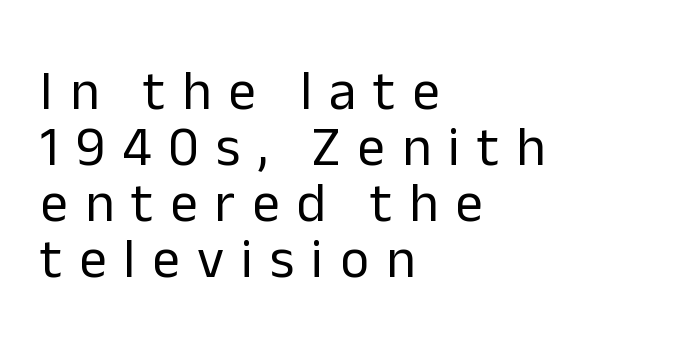
{"serif": "no", "italic": "no", "bold": "no", "weight": "regular", "width": "normal", "stroke_contrast": "low", "x_height": "medium", "monospaced": "no", "underline": "no", "align": "left", "line_spacing": "tight", "line_spacing_ratio": 1.02, "letter_spacing": "wide", "letter_spacing_em": 0.31, "glyph_px": 55}
